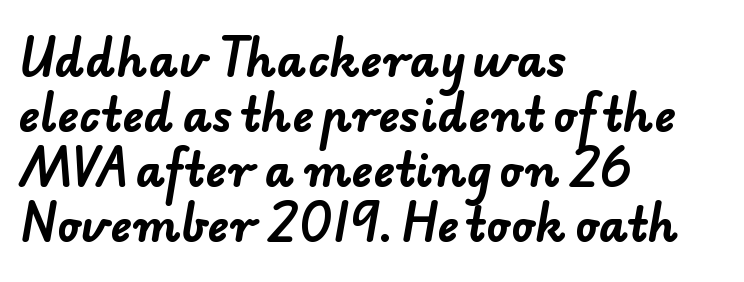
The image shows 45 px bold sans-serif type; set left-aligned, line spacing 1.22x, normal letter spacing, not underlined; low stroke contrast and a small x-height.
